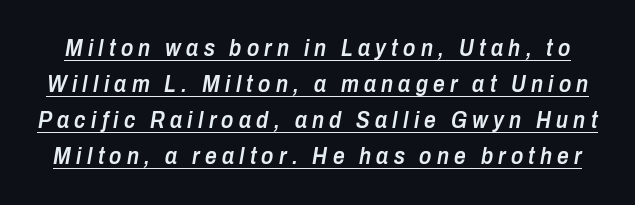
Q: Is the text bold? A: Semi-bold.
Q: Is the text italic (slanted)? A: Yes, it leans right by about 10 degrees.
Q: Is the text underlined? A: Yes.
Q: Is the spacing between letters normal or unusually wide? A: Unusually wide.
Q: Is the spacing between lines tight, normal or loose? A: Normal.
